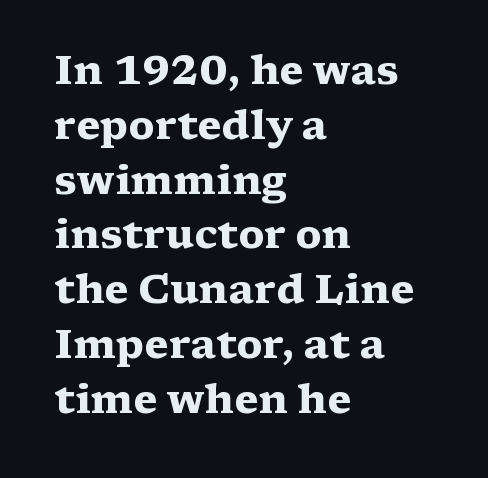
{"serif": "yes", "italic": "no", "bold": "yes", "weight": "heavy", "width": "wide", "stroke_contrast": "medium", "x_height": "medium", "monospaced": "no", "underline": "no", "align": "left", "line_spacing": "normal", "line_spacing_ratio": 1.37, "letter_spacing": "normal", "letter_spacing_em": 0.0, "glyph_px": 40}
